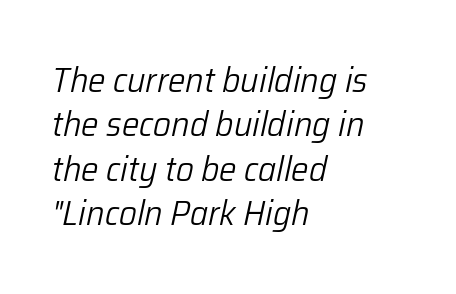
The image shows 35 px light type, italic (leaning right); set left-aligned, normal line spacing (1.27x), normal letter spacing, not underlined; low stroke contrast and a medium x-height.
